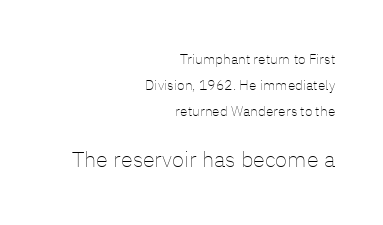
{"italic": "no", "bold": "no", "underline": "no", "align": "right", "line_spacing_ratio": 1.84, "letter_spacing": "normal", "letter_spacing_em": 0.0, "larger_block": "second", "size_ratio": 1.57, "glyph_px": 22}
